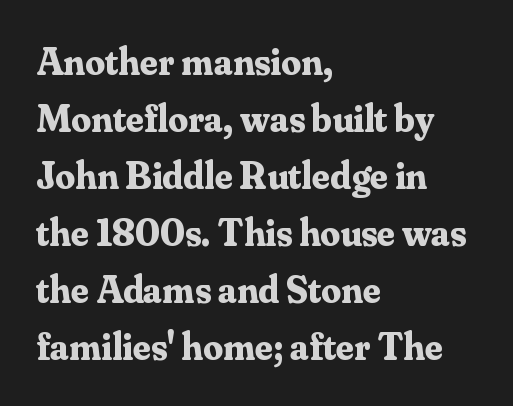
Q: Is the text bold? A: Yes.
Q: Is the text italic (slanted)? A: No, it is upright.
Q: Is the typeface a serif or a sans-serif typeface? A: Serif.
Q: Is the text underlined? A: No.
Q: How is the paragraph aligned? A: Left-aligned.
Q: Is the spacing between letters normal or unusually wide? A: Normal.
Q: Is the spacing between lines tight, normal or loose? A: Normal.
Q: Width (condensed, normal, or wide)? A: Normal.
Q: Stroke contrast? A: Medium.
Q: x-height? A: Small.
Q: Monospaced? A: No.
